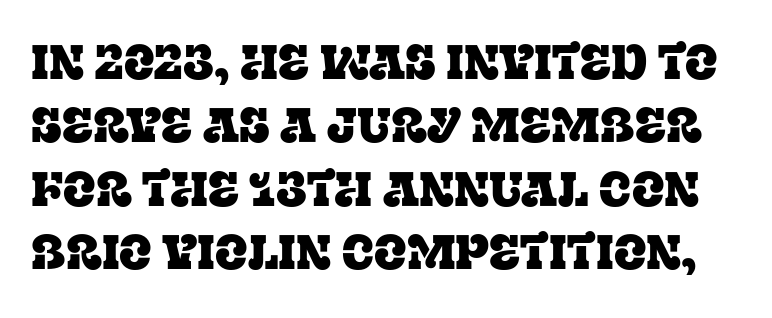
{"serif": "yes", "italic": "no", "width": "normal", "stroke_contrast": "low", "x_height": "large", "monospaced": "no", "underline": "no", "line_spacing": "normal", "line_spacing_ratio": 1.32, "letter_spacing": "normal", "letter_spacing_em": 0.0, "glyph_px": 48}
